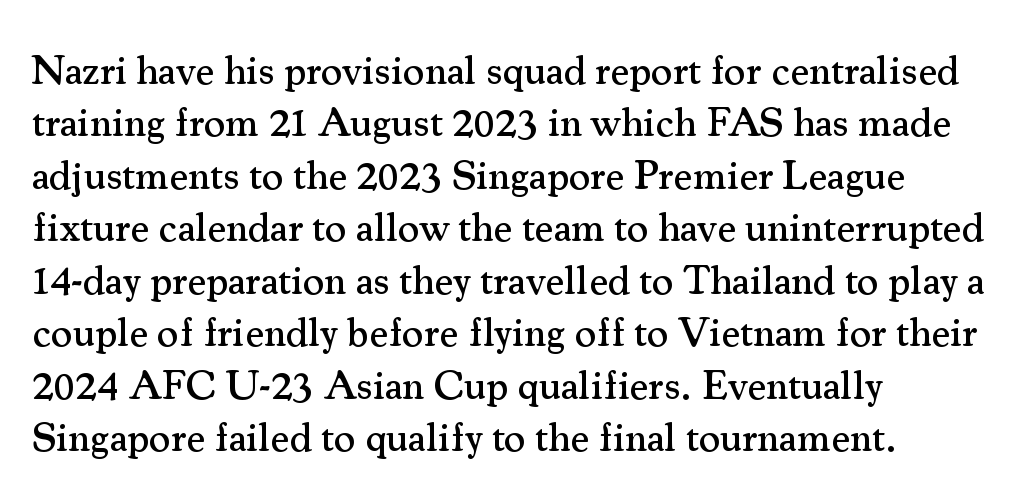
Caption: multi-line text, flush left, ragged right. The font family rendered here belongs to the serif group. Vertical spacing — default. A bare baseline throughout the passage. What stands out about the letter spacing? Nothing — it is the standard amount. This sample has the flowing, uneven cadence of proportional lettering.
